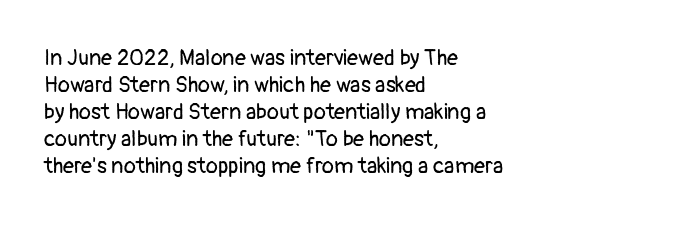
Q: Is the text bold? A: No.
Q: Is the text italic (slanted)? A: No, it is upright.
Q: Is the text underlined? A: No.
Q: How is the paragraph aligned? A: Left-aligned.
Q: Is the spacing between letters normal or unusually wide? A: Normal.
